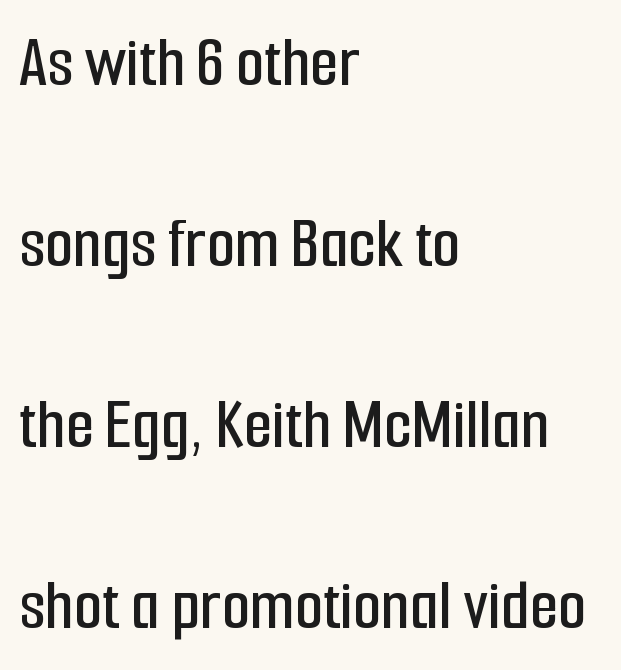
{"serif": "no", "italic": "no", "width": "condensed", "stroke_contrast": "low", "x_height": "medium", "monospaced": "no", "underline": "no", "align": "left", "line_spacing": "loose", "line_spacing_ratio": 2.48, "letter_spacing": "normal", "letter_spacing_em": 0.0, "glyph_px": 73}
